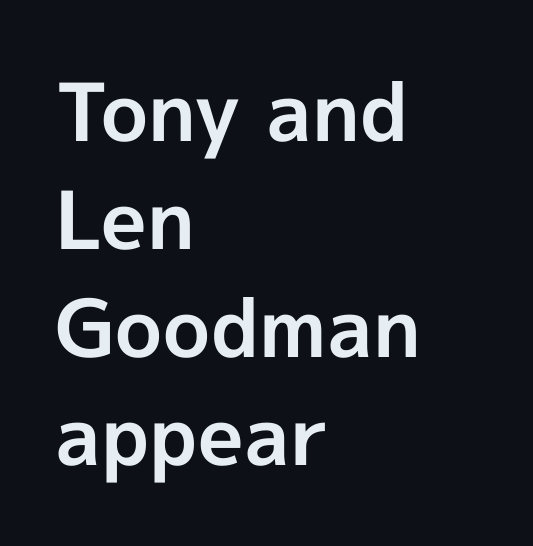
Nobody touched the tracking dial on this one. Strong, thick strokes mark this as bold type. This is sans-serif lettering, the kind often seen on screens and signage. The axis of the letterforms is exactly vertical. You could not count columns in this text — the font is proportionally spaced. Nobody drew a line under any word here.
